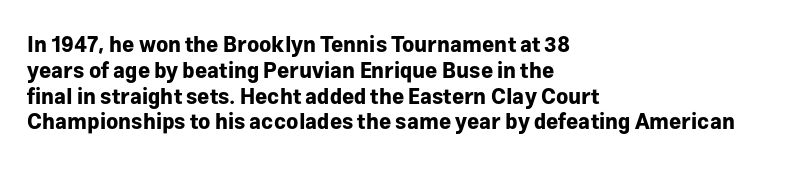
The image shows 21 px bold type, upright; set left-aligned, line spacing 1.23x, normal letter spacing, not underlined.
